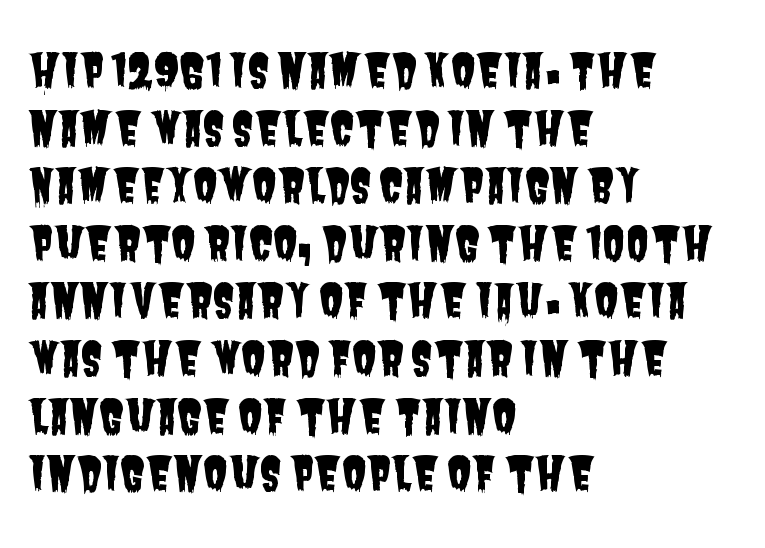
The image shows 45 px condensed sans-serif type; set left-aligned, normal line spacing (1.28x), normal letter spacing, not underlined; low stroke contrast and a large x-height.
